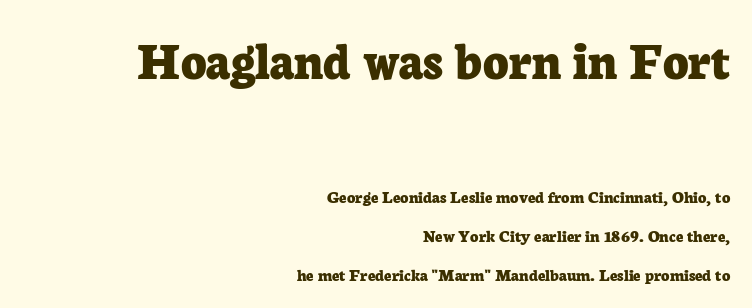
{"serif": "yes", "italic": "no", "bold": "yes", "weight": "bold", "width": "normal", "stroke_contrast": "low", "x_height": "medium", "monospaced": "no", "underline": "no", "align": "right", "line_spacing": "loose", "line_spacing_ratio": 2.15, "letter_spacing": "normal", "letter_spacing_em": 0.0, "larger_block": "first", "size_ratio": 3.06, "glyph_px": 55}
